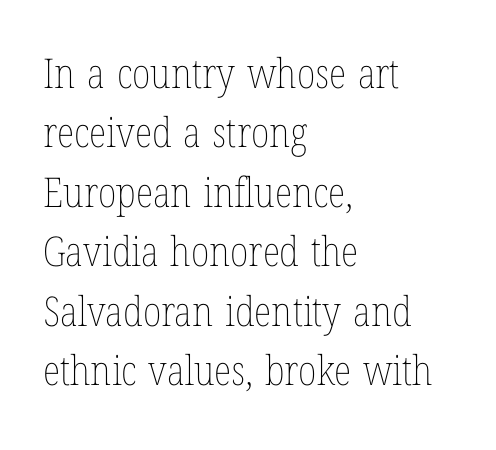
Q: Is the text bold? A: No.
Q: Is the text italic (slanted)? A: No, it is upright.
Q: Is the text underlined? A: No.
Q: How is the paragraph aligned? A: Left-aligned.
Q: Is the spacing between letters normal or unusually wide? A: Normal.
Q: Is the spacing between lines tight, normal or loose? A: Normal.
Q: Width (condensed, normal, or wide)? A: Condensed.
Q: Stroke contrast? A: Low.
Q: x-height? A: Medium.
Q: Monospaced? A: No.
